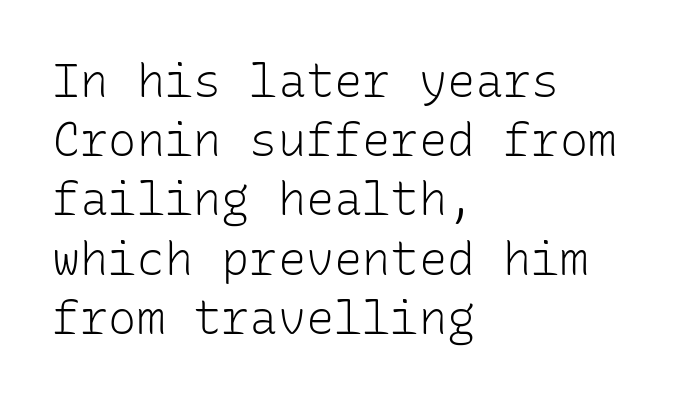
Q: Is the text bold? A: No.
Q: Is the text italic (slanted)? A: No, it is upright.
Q: Is the typeface a serif or a sans-serif typeface? A: Sans-serif.
Q: Is the text underlined? A: No.
Q: How is the paragraph aligned? A: Left-aligned.
Q: Is the spacing between letters normal or unusually wide? A: Normal.
Q: Is the spacing between lines tight, normal or loose? A: Normal.
Q: Width (condensed, normal, or wide)? A: Normal.
Q: Stroke contrast? A: Low.
Q: x-height? A: Medium.
Q: Monospaced? A: Yes.
